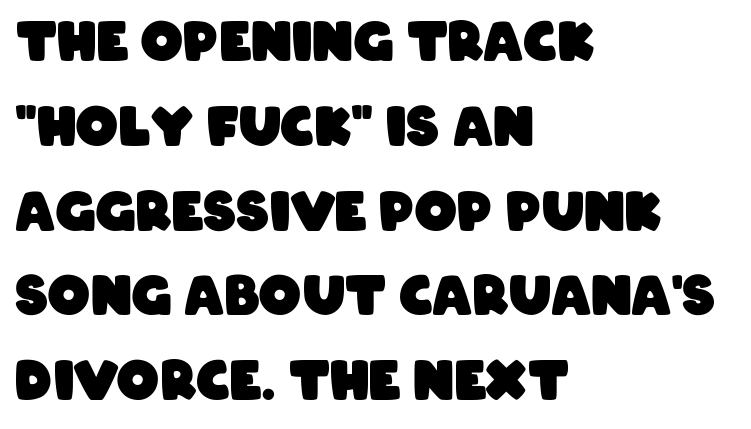
The image shows 53 px heavy, condensed sans-serif type; set left-aligned, normal line spacing (1.6x), normal letter spacing, not underlined; low stroke contrast and a large x-height.
